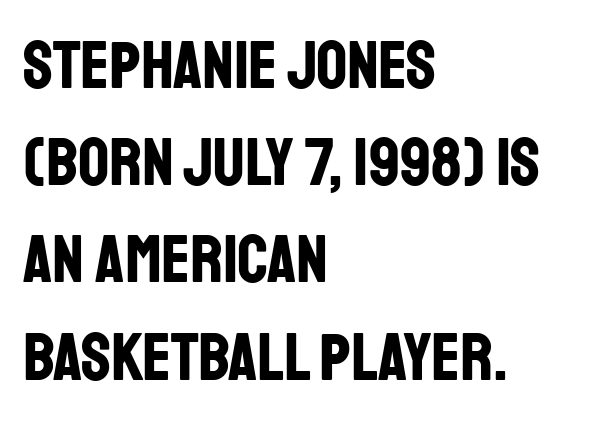
{"serif": "no", "italic": "no", "bold": "yes", "weight": "bold", "width": "condensed", "stroke_contrast": "low", "x_height": "large", "monospaced": "no", "underline": "no", "align": "left", "line_spacing": "normal", "line_spacing_ratio": 1.43, "letter_spacing": "normal", "letter_spacing_em": 0.0, "glyph_px": 68}
